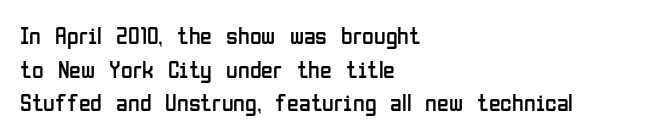
Does the copy run flush right? No — it runs flush left. Does extra space separate the letters? No, they use regular spacing. The letters look calm and open, with moderate or lighter stems. Beneath every word, the page is bare. Normally led — the rows are evenly, conventionally spaced.
